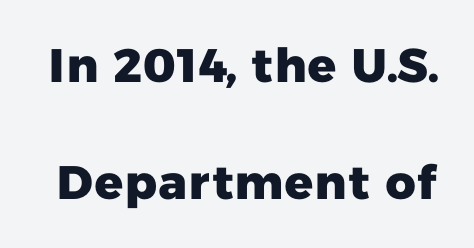
How would I describe the line gaps? Wide and relaxed. The typeface chosen for these lines omits serifs. Look at the tracking — it's just the regular setting, nothing added. The baseline area is clear.
